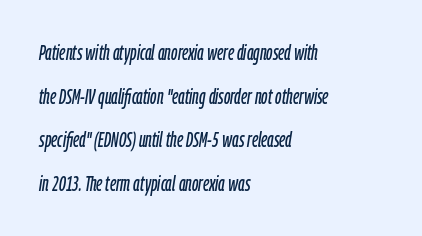
Q: Is the text italic (slanted)? A: Yes, it leans right by about 9 degrees.
Q: Is the text underlined? A: No.
Q: How is the paragraph aligned? A: Left-aligned.
Q: Is the spacing between letters normal or unusually wide? A: Normal.
Q: Is the spacing between lines tight, normal or loose? A: Loose.
